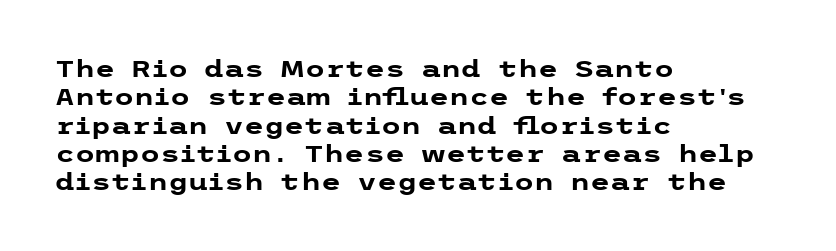
{"italic": "no", "bold": "yes", "underline": "no", "align": "left", "line_spacing_ratio": 1.23, "letter_spacing": "normal", "letter_spacing_em": 0.0, "glyph_px": 23}
